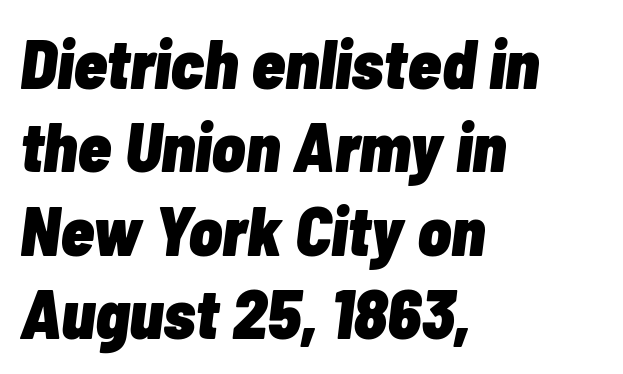
The tracking reads as untouched default to a designer's eye. Looks like regular typesetting: each glyph gets only the width it needs. Italic? Definitely — the glyphs are oblique. Anything drawn beneath the words? Only blank space.
